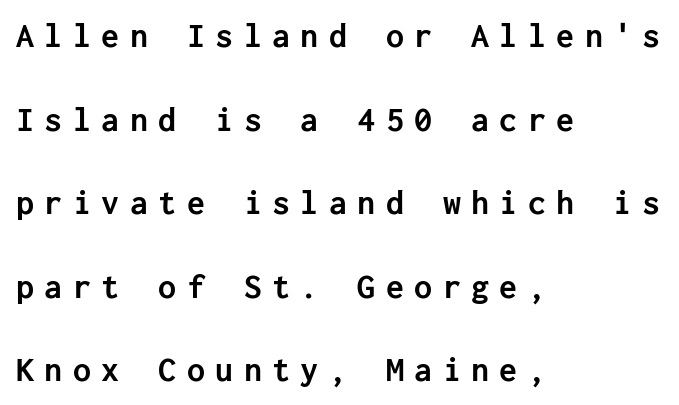
{"serif": "no", "italic": "no", "bold": "yes", "weight": "semibold", "width": "normal", "stroke_contrast": "low", "x_height": "medium", "underline": "no", "align": "left", "line_spacing": "loose", "line_spacing_ratio": 2.32, "letter_spacing": "wide", "letter_spacing_em": 0.29, "glyph_px": 36}
